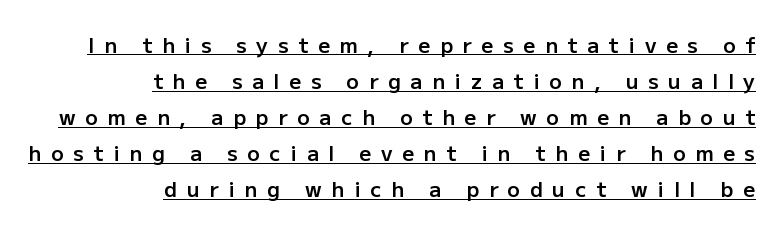
In designer terms, the underline attribute is active on this setting. The rendering inserts visible extra space after every character. Short and long lines alike share a common ending point at right. Stems and bowls a touch heavier than normal — semibold. Tall strokes in this sample are plumb rather than angled.
